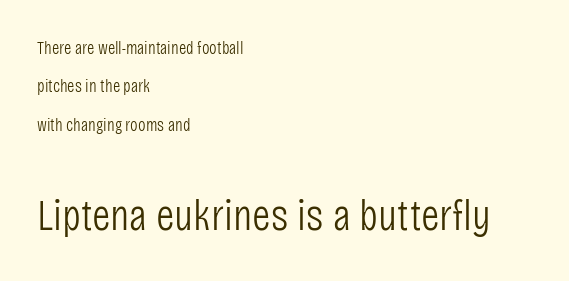
Q: Is the text bold? A: No.
Q: Is the text italic (slanted)? A: No, it is upright.
Q: Is the typeface a serif or a sans-serif typeface? A: Sans-serif.
Q: Is the text underlined? A: No.
Q: How is the paragraph aligned? A: Left-aligned.
Q: Is the spacing between letters normal or unusually wide? A: Normal.
Q: Is the spacing between lines tight, normal or loose? A: Loose.
Q: Which block of text is set in a larger size, the first (top) or the second (bottom)? A: The second (bottom) one.
Q: Width (condensed, normal, or wide)? A: Condensed.
Q: Stroke contrast? A: Low.
Q: x-height? A: Large.
Q: Monospaced? A: No.
